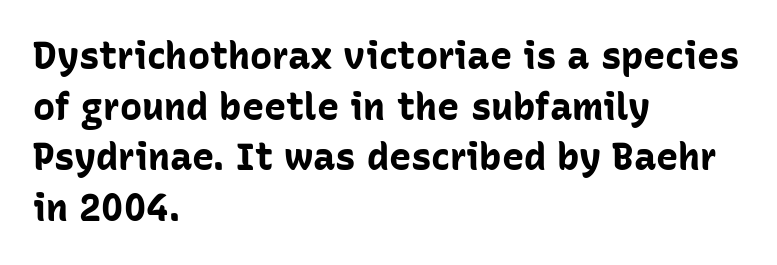
This sample has the flowing, uneven cadence of proportional lettering. A typesetter would label this face a sans. Upright lettering throughout. I'd describe the lettering as bold — thick and assertive.
